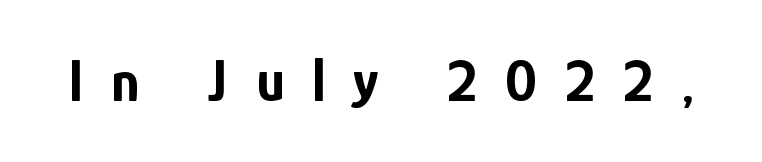
{"serif": "no", "italic": "no", "bold": "yes", "weight": "bold", "width": "condensed", "stroke_contrast": "low", "x_height": "medium", "monospaced": "no", "underline": "no", "letter_spacing": "wide", "letter_spacing_em": 0.46, "glyph_px": 60}
